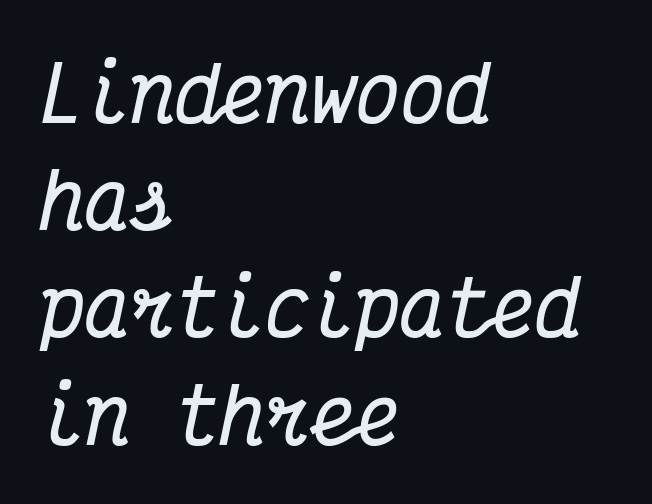
{"serif": "yes", "italic": "yes", "lean": "right", "slant_degrees": 12, "bold": "yes", "weight": "bold", "width": "condensed", "stroke_contrast": "medium", "x_height": "medium", "monospaced": "yes", "underline": "no", "align": "left", "line_spacing": "normal", "line_spacing_ratio": 1.43, "letter_spacing": "normal", "letter_spacing_em": 0.0, "glyph_px": 75}
